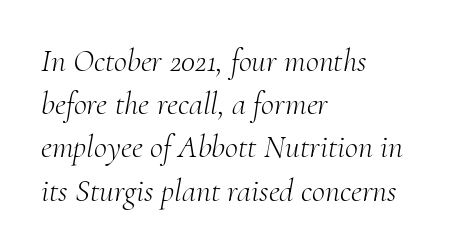
{"serif": "yes", "italic": "yes", "lean": "right", "slant_degrees": 10, "bold": "no", "weight": "light", "width": "normal", "stroke_contrast": "medium", "x_height": "small", "monospaced": "no", "underline": "no", "align": "left", "line_spacing": "normal", "line_spacing_ratio": 1.35, "letter_spacing": "normal", "letter_spacing_em": 0.0, "glyph_px": 32}
